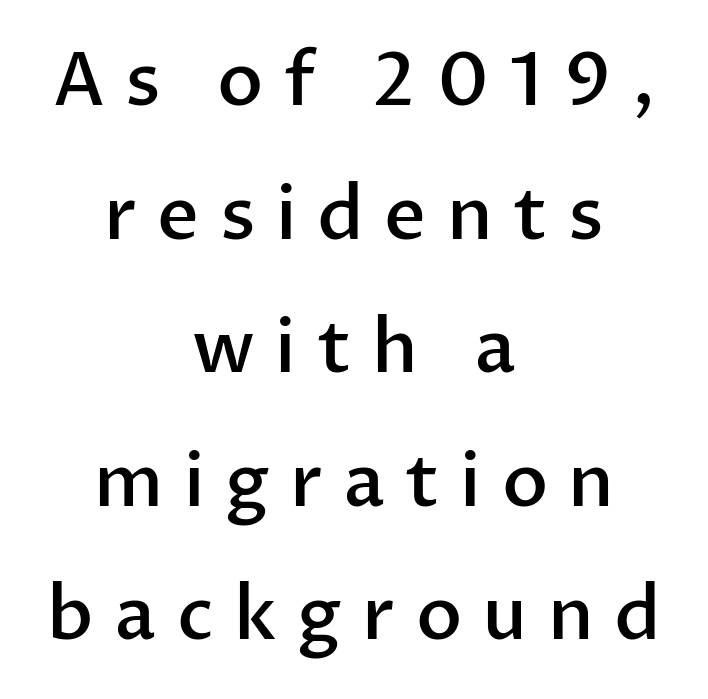
Q: Is the text bold? A: Semi-bold.
Q: Is the text italic (slanted)? A: No, it is upright.
Q: Is the typeface a serif or a sans-serif typeface? A: Sans-serif.
Q: Is the text underlined? A: No.
Q: How is the paragraph aligned? A: Centered.
Q: Is the spacing between letters normal or unusually wide? A: Unusually wide.
Q: Width (condensed, normal, or wide)? A: Normal.
Q: Stroke contrast? A: Low.
Q: x-height? A: Medium.
Q: Monospaced? A: No.
